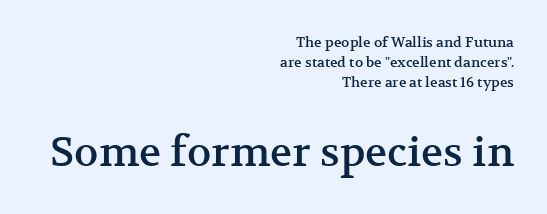
The image shows 41 px serif type, upright; set right-aligned, normal line spacing (1.44x), normal letter spacing, not underlined; the second (bottom) block is 2.93x larger; medium stroke contrast and a medium x-height.
